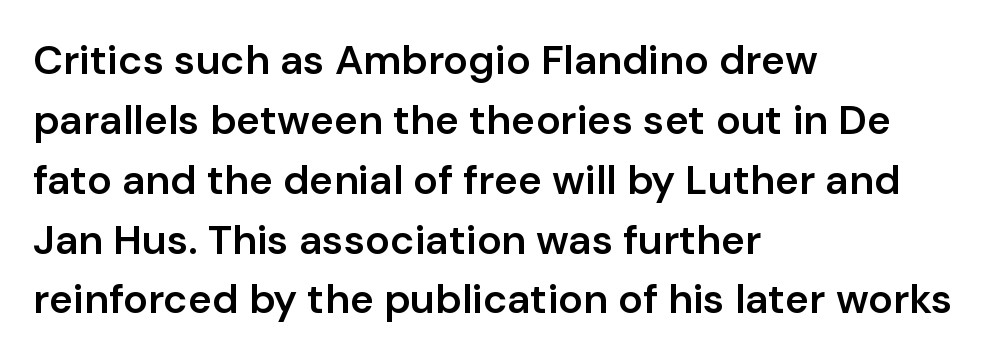
Q: Is the text bold? A: Semi-bold.
Q: Is the text italic (slanted)? A: No, it is upright.
Q: Is the typeface a serif or a sans-serif typeface? A: Sans-serif.
Q: Is the text underlined? A: No.
Q: How is the paragraph aligned? A: Left-aligned.
Q: Is the spacing between letters normal or unusually wide? A: Normal.
Q: Is the spacing between lines tight, normal or loose? A: Normal.
Q: Width (condensed, normal, or wide)? A: Normal.
Q: Stroke contrast? A: Low.
Q: x-height? A: Medium.
Q: Monospaced? A: No.
